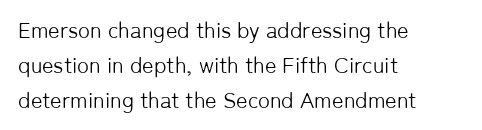
A quiet, ordinary-to-light weight characterises the typeface. Default kerning and tracking; the words read as compact shapes. These lines stack with their left ends in a neat column. The leading is moderate, giving the passage an even texture.
